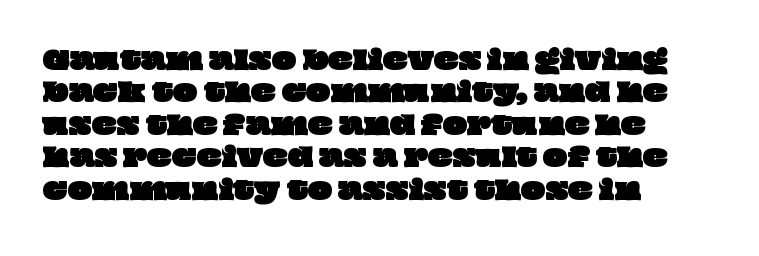
The image shows 26 px text type; set left-aligned, normal line spacing (1.25x), normal letter spacing, not underlined.
